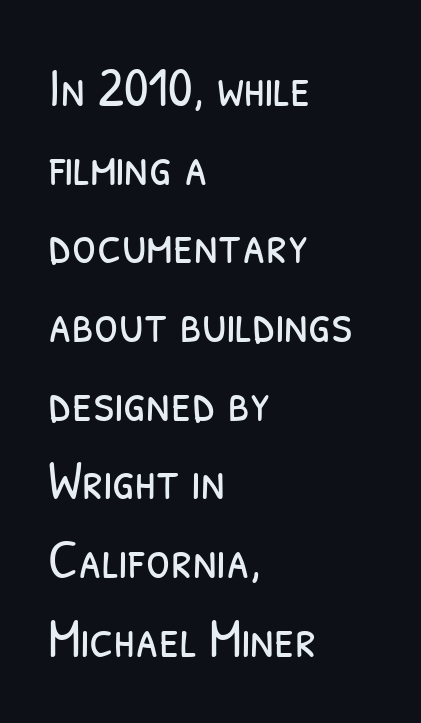
Q: Is the text bold? A: No.
Q: Is the typeface a serif or a sans-serif typeface? A: Sans-serif.
Q: Is the text underlined? A: No.
Q: How is the paragraph aligned? A: Left-aligned.
Q: Is the spacing between letters normal or unusually wide? A: Normal.
Q: Is the spacing between lines tight, normal or loose? A: Normal.
Q: Width (condensed, normal, or wide)? A: Condensed.
Q: Stroke contrast? A: Low.
Q: x-height? A: Medium.
Q: Monospaced? A: No.
